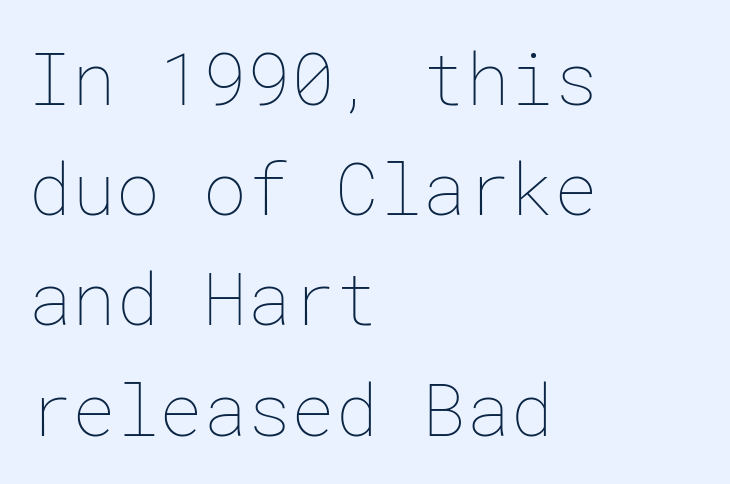
Q: Is the text bold? A: No.
Q: Is the text italic (slanted)? A: No, it is upright.
Q: Is the text underlined? A: No.
Q: How is the paragraph aligned? A: Left-aligned.
Q: Is the spacing between letters normal or unusually wide? A: Normal.
Q: Is the spacing between lines tight, normal or loose? A: Normal.
Q: Width (condensed, normal, or wide)? A: Normal.
Q: Stroke contrast? A: Low.
Q: x-height? A: Medium.
